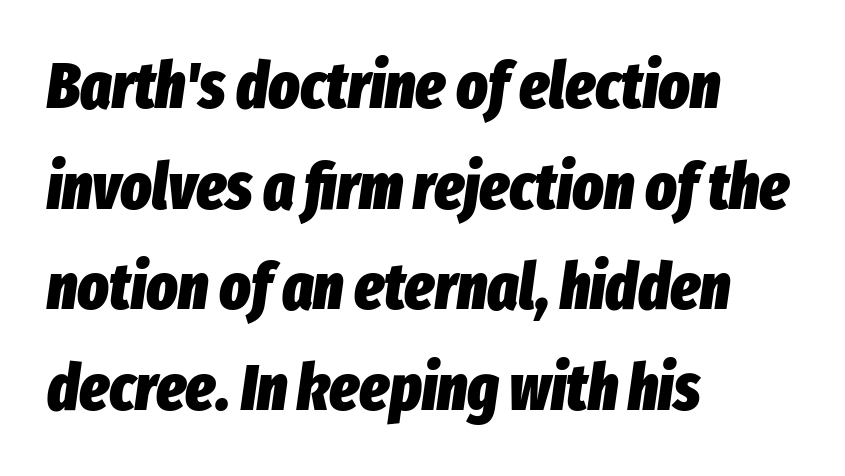
{"italic": "yes", "lean": "right", "slant_degrees": 8, "bold": "yes", "weight": "heavy", "width": "condensed", "stroke_contrast": "low", "x_height": "medium", "monospaced": "no", "underline": "no", "align": "left", "line_spacing": "normal", "line_spacing_ratio": 1.55, "letter_spacing": "normal", "letter_spacing_em": 0.0, "glyph_px": 65}
